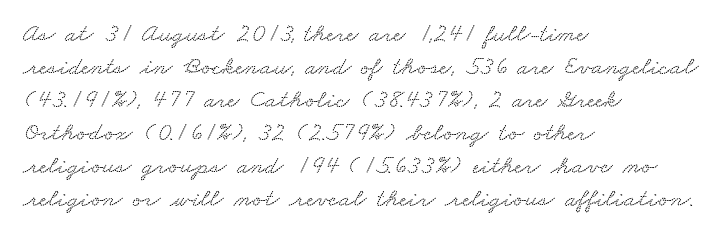
A student would call this left alignment; a typographer would say flush left, rag right. This block has exactly the height ordinary leading produces. The strip under each line holds only bare page. A typesetter would call this zero additional tracking.
